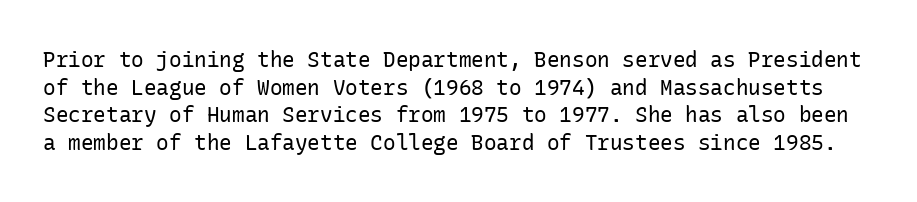
One glance says typical: line gaps are just what's usual. Do the letters lean? They stand straight. A typesetter would call this zero additional tracking. A light-to-regular cut is what we see here.
